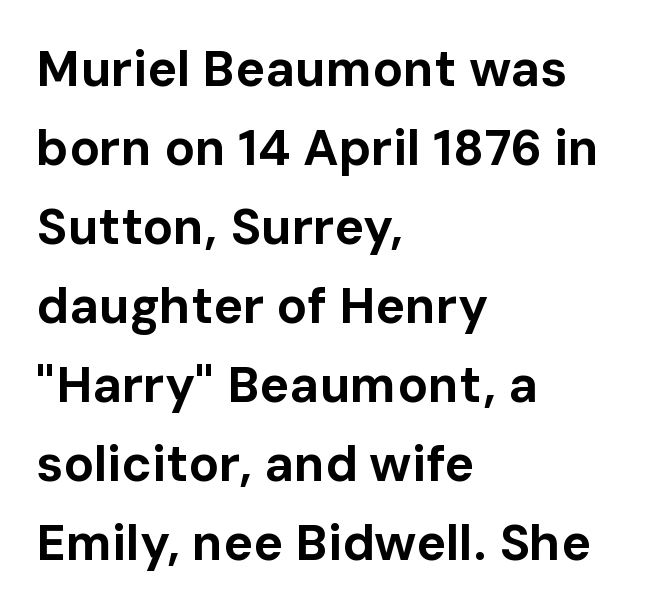
Q: Is the text bold? A: Yes.
Q: Is the text italic (slanted)? A: No, it is upright.
Q: Is the typeface a serif or a sans-serif typeface? A: Sans-serif.
Q: Is the text underlined? A: No.
Q: How is the paragraph aligned? A: Left-aligned.
Q: Is the spacing between letters normal or unusually wide? A: Normal.
Q: Is the spacing between lines tight, normal or loose? A: Normal.
Q: Width (condensed, normal, or wide)? A: Normal.
Q: Stroke contrast? A: Low.
Q: x-height? A: Medium.
Q: Monospaced? A: No.
